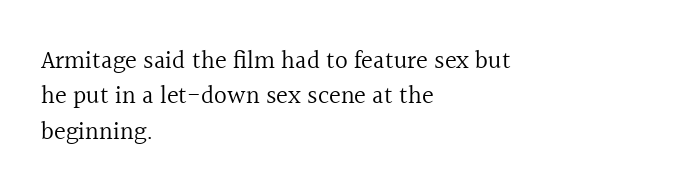
The image shows 25 px text type, upright; set left-aligned, normal line spacing (1.42x), normal letter spacing, not underlined.
